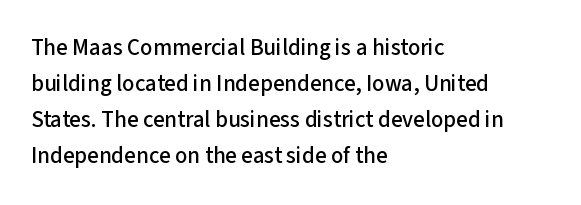
Q: Is the text italic (slanted)? A: No, it is upright.
Q: Is the text underlined? A: No.
Q: How is the paragraph aligned? A: Left-aligned.
Q: Is the spacing between letters normal or unusually wide? A: Normal.
Q: Is the spacing between lines tight, normal or loose? A: Normal.
